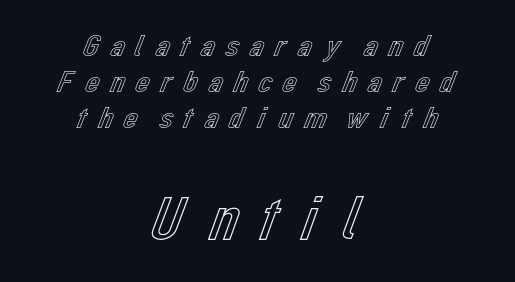
{"width": "normal", "x_height": "medium", "monospaced": "no", "underline": "no", "align": "center", "line_spacing": "tight", "line_spacing_ratio": 1.12, "letter_spacing": "wide", "letter_spacing_em": 0.21, "larger_block": "second", "size_ratio": 1.97, "glyph_px": 63}
